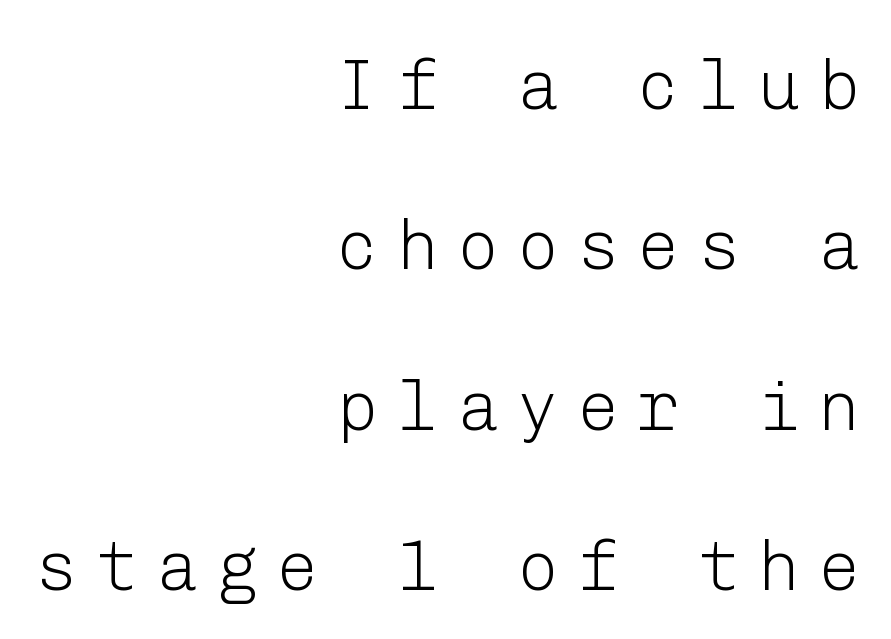
The image shows 70 px light sans-serif type, upright; set right-aligned, loose line spacing (2.29x), unusually wide letter spacing (+0.26 em), not underlined; low stroke contrast and a medium x-height.
